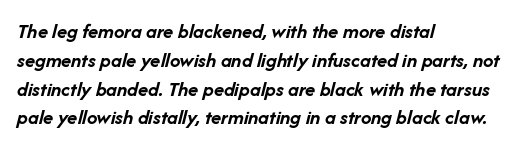
Q: Is the text bold? A: Yes.
Q: Is the text italic (slanted)? A: Yes, it leans right by about 14 degrees.
Q: Is the text underlined? A: No.
Q: How is the paragraph aligned? A: Left-aligned.
Q: Is the spacing between letters normal or unusually wide? A: Normal.
Q: Is the spacing between lines tight, normal or loose? A: Normal.
